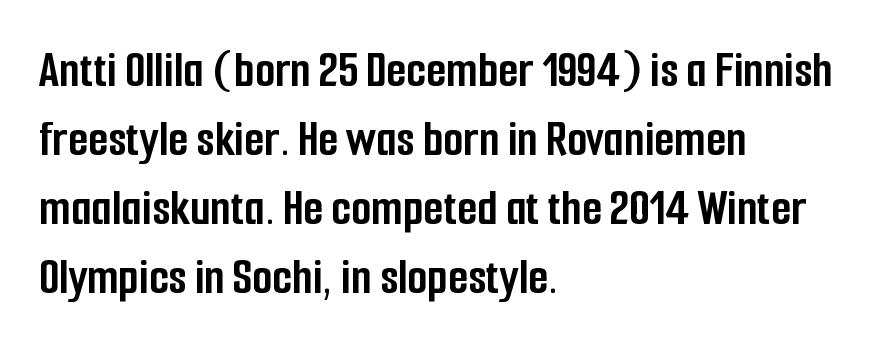
{"serif": "no", "italic": "no", "bold": "yes", "weight": "semibold", "width": "condensed", "stroke_contrast": "low", "x_height": "medium", "monospaced": "no", "underline": "no", "align": "left", "line_spacing": "normal", "line_spacing_ratio": 1.33, "letter_spacing": "normal", "letter_spacing_em": 0.0, "glyph_px": 52}
